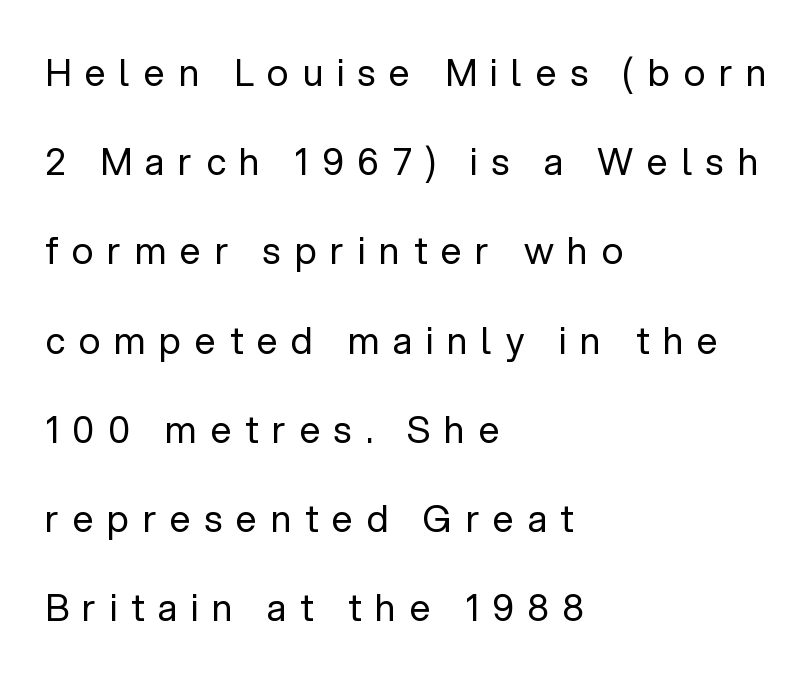
Q: Is the text bold? A: No.
Q: Is the text italic (slanted)? A: No, it is upright.
Q: Is the typeface a serif or a sans-serif typeface? A: Sans-serif.
Q: Is the text underlined? A: No.
Q: How is the paragraph aligned? A: Left-aligned.
Q: Is the spacing between letters normal or unusually wide? A: Unusually wide.
Q: Is the spacing between lines tight, normal or loose? A: Loose.
Q: Width (condensed, normal, or wide)? A: Normal.
Q: Stroke contrast? A: Low.
Q: x-height? A: Medium.
Q: Monospaced? A: No.
